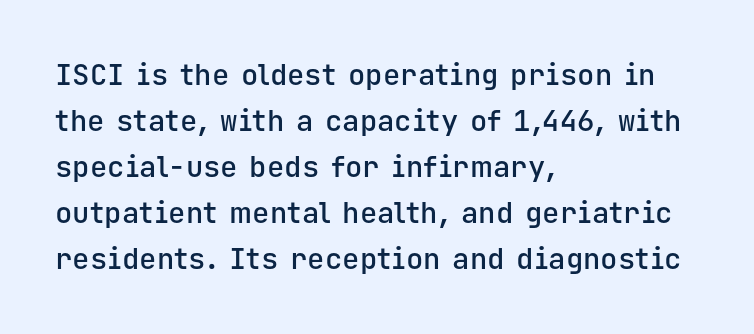
{"serif": "no", "italic": "no", "bold": "semi", "weight": "semibold", "width": "normal", "stroke_contrast": "low", "x_height": "medium", "monospaced": "yes", "underline": "no", "align": "left", "line_spacing": "normal", "line_spacing_ratio": 1.59, "letter_spacing": "normal", "letter_spacing_em": 0.0, "glyph_px": 29}
